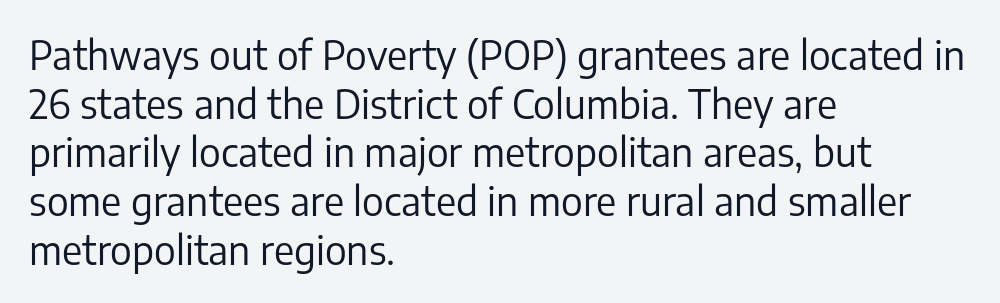
Each letter keeps its own natural width here, so spacing adapts to shape. Where is the straight margin? On the left. If you drew a line through each stem, it would be perfectly vertical. In terms of letterspacing, this is plain default setting. Bare-footed words on every line.
